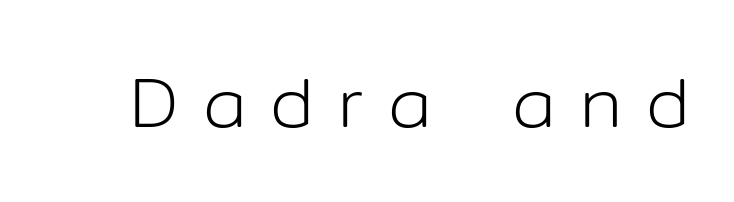
This sample uses a sans-serif face. Descender tails drop into unmarked territory. Stems and bowls with no extra thickness — not bold. Letter spacing: wide. Nope, not italic — everything's standing straight. Think of a printed novel: that variable character pitch is what you see here.
